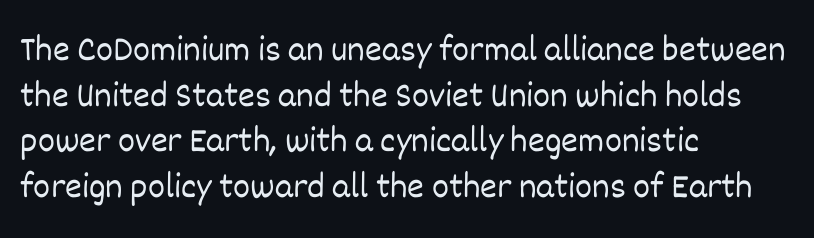
The baseline area is clear. You could not count columns in this text — the font is proportionally spaced. Posture: straight, roman, zero tilt. If you measured baseline to baseline, you'd find a middling distance. No extra ink here — the face is not bold.
